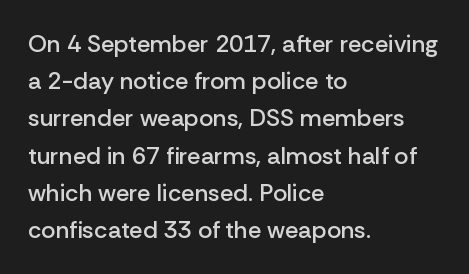
If you measured baseline to baseline, you'd find a middling distance. Summary of weight: moderately heavy, a semibold. Horizontal alignment here is leftward, the default for most running prose. Beneath every word, the page is bare.
